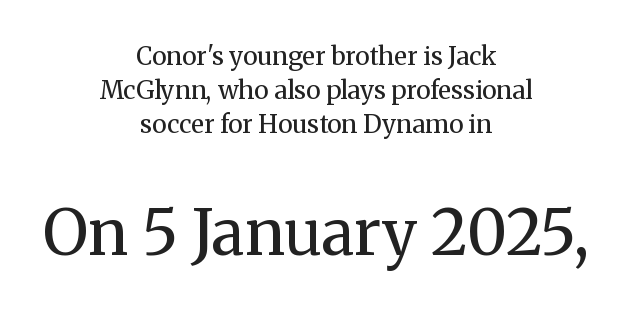
Q: Is the text bold? A: No.
Q: Is the text italic (slanted)? A: No, it is upright.
Q: Is the typeface a serif or a sans-serif typeface? A: Serif.
Q: Is the text underlined? A: No.
Q: How is the paragraph aligned? A: Centered.
Q: Is the spacing between letters normal or unusually wide? A: Normal.
Q: Is the spacing between lines tight, normal or loose? A: Normal.
Q: Which block of text is set in a larger size, the first (top) or the second (bottom)? A: The second (bottom) one.
Q: Width (condensed, normal, or wide)? A: Normal.
Q: Stroke contrast? A: Medium.
Q: x-height? A: Medium.
Q: Monospaced? A: No.
